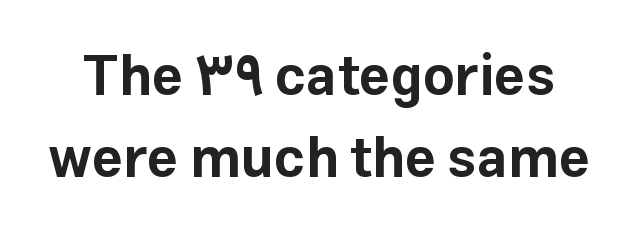
Q: Is the text bold? A: Yes.
Q: Is the text italic (slanted)? A: No, it is upright.
Q: Is the typeface a serif or a sans-serif typeface? A: Sans-serif.
Q: Is the text underlined? A: No.
Q: Is the spacing between letters normal or unusually wide? A: Normal.
Q: Is the spacing between lines tight, normal or loose? A: Normal.
Q: Width (condensed, normal, or wide)? A: Normal.
Q: Stroke contrast? A: Low.
Q: x-height? A: Medium.
Q: Monospaced? A: No.
